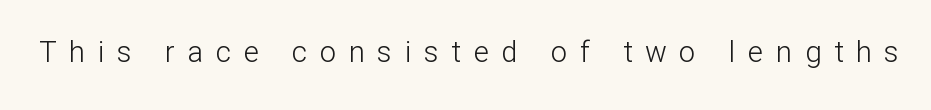
{"serif": "no", "italic": "no", "bold": "no", "weight": "light", "width": "normal", "stroke_contrast": "low", "x_height": "medium", "monospaced": "no", "underline": "no", "letter_spacing": "wide", "letter_spacing_em": 0.44, "glyph_px": 29}
